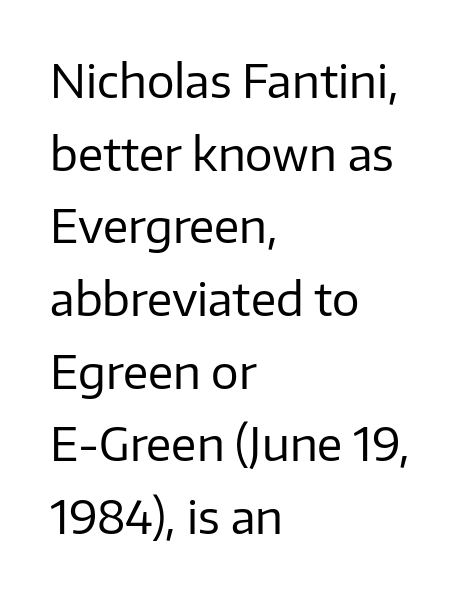
{"serif": "no", "italic": "no", "bold": "no", "weight": "regular", "width": "normal", "stroke_contrast": "low", "x_height": "medium", "monospaced": "no", "underline": "no", "align": "left", "line_spacing": "normal", "line_spacing_ratio": 1.58, "letter_spacing": "normal", "letter_spacing_em": 0.0, "glyph_px": 46}
